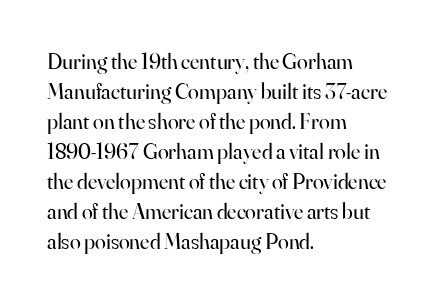
The image shows 22 px text type, upright; set left-aligned, normal line spacing (1.36x), normal letter spacing, not underlined.
